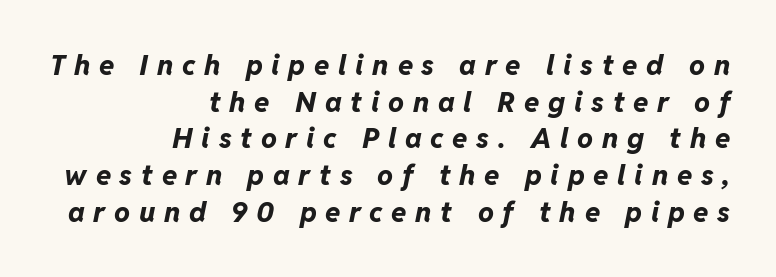
Q: Is the text bold? A: Yes.
Q: Is the text italic (slanted)? A: Yes, it leans right by about 11 degrees.
Q: Is the text underlined? A: No.
Q: How is the paragraph aligned? A: Right-aligned.
Q: Is the spacing between letters normal or unusually wide? A: Unusually wide.
Q: Is the spacing between lines tight, normal or loose? A: Normal.
Q: Width (condensed, normal, or wide)? A: Normal.
Q: Stroke contrast? A: Low.
Q: x-height? A: Medium.
Q: Monospaced? A: No.
